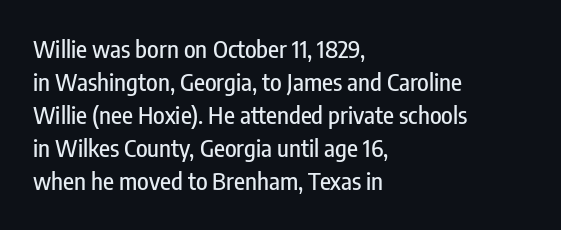
The lines are quadded left. Does extra space separate the letters? No, they use regular spacing. Tall strokes in this sample are plumb rather than angled. Notice how descenders clear the ascenders below comfortably — that's standard leading. This rendering features lettering with no underline.
